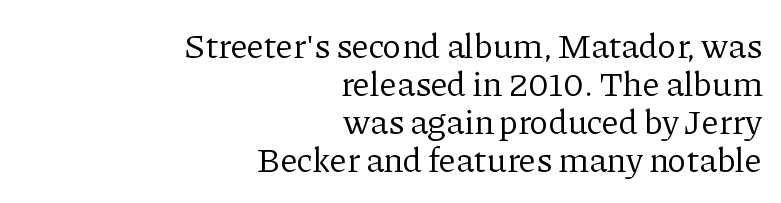
Q: Is the text bold? A: No.
Q: Is the text italic (slanted)? A: No, it is upright.
Q: Is the typeface a serif or a sans-serif typeface? A: Serif.
Q: Is the text underlined? A: No.
Q: How is the paragraph aligned? A: Right-aligned.
Q: Is the spacing between letters normal or unusually wide? A: Normal.
Q: Is the spacing between lines tight, normal or loose? A: Tight.
Q: Width (condensed, normal, or wide)? A: Normal.
Q: Stroke contrast? A: Low.
Q: x-height? A: Medium.
Q: Monospaced? A: No.
